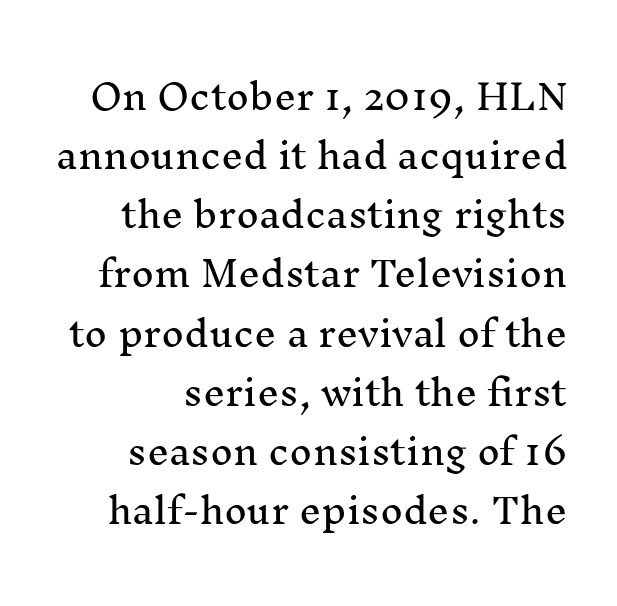
The image shows 35 px serif type, upright; set normal line spacing (1.69x), normal letter spacing, not underlined; medium stroke contrast and a medium x-height.
